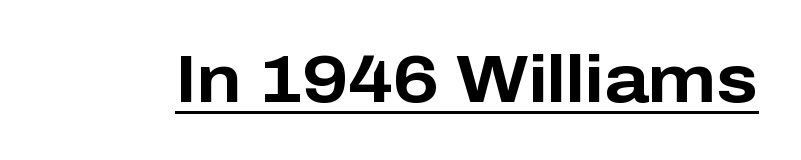
The image shows 67 px bold sans-serif type, upright; set normal letter spacing, underlined; low stroke contrast and a medium x-height.
